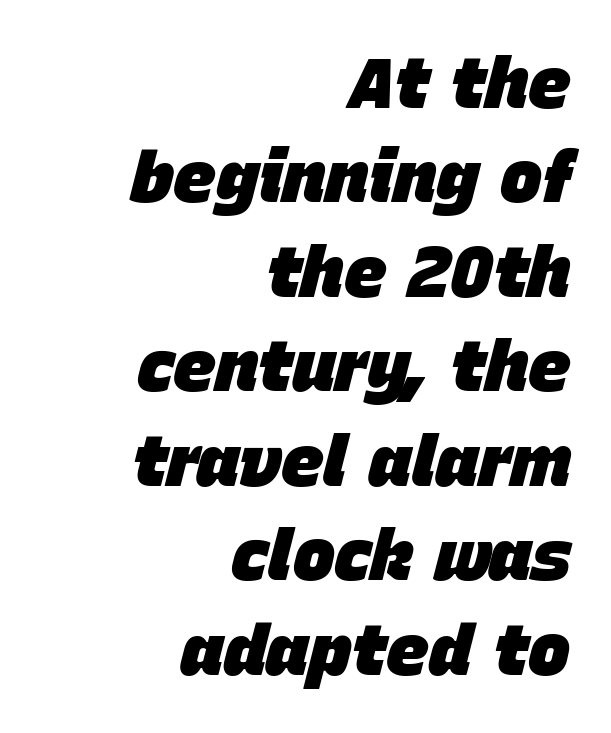
{"italic": "yes", "lean": "right", "slant_degrees": 15, "bold": "yes", "weight": "heavy", "width": "normal", "stroke_contrast": "low", "x_height": "large", "monospaced": "no", "underline": "no", "align": "right", "line_spacing": "normal", "line_spacing_ratio": 1.33, "letter_spacing": "normal", "letter_spacing_em": 0.0, "glyph_px": 71}
